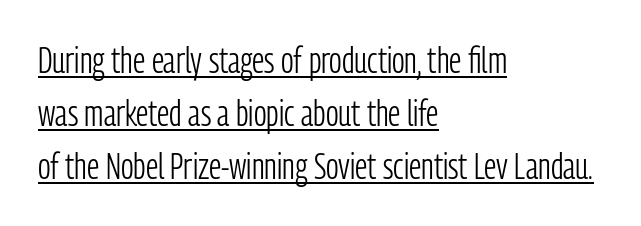
The passage shown is typed in a proportional face where columns would drift. The rendering uses a moderate line-height, typical for paragraphs. The specimen includes a rule beneath the text block's lines. Are there feet on the stems? There aren't — it's a sans. No heavy texture on the line: the type isn't bold. These lines are set flush left with a ragged right edge.
